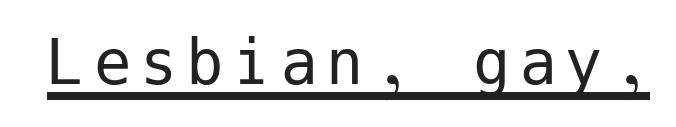
The image shows 75 px regular-weight sans-serif type, upright; set underlined; low stroke contrast and a medium x-height.
